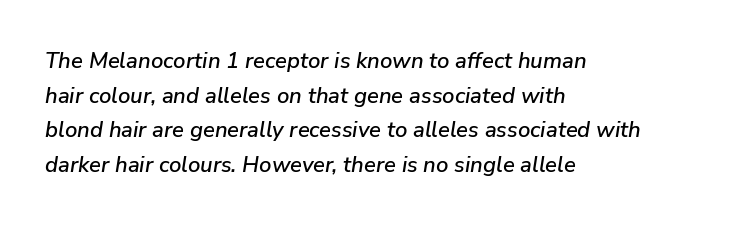
Q: Is the text italic (slanted)? A: Yes, it leans right by about 9 degrees.
Q: Is the text underlined? A: No.
Q: How is the paragraph aligned? A: Left-aligned.
Q: Is the spacing between letters normal or unusually wide? A: Normal.
Q: Is the spacing between lines tight, normal or loose? A: Normal.
